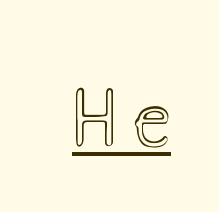
The image shows 78 px wide type, upright; set unusually wide letter spacing (+0.22 em), underlined; a small x-height.
